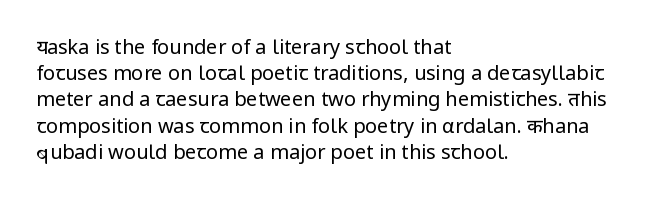
Q: Is the text bold? A: No.
Q: Is the text italic (slanted)? A: No, it is upright.
Q: Is the text underlined? A: No.
Q: How is the paragraph aligned? A: Left-aligned.
Q: Is the spacing between letters normal or unusually wide? A: Normal.
Q: Is the spacing between lines tight, normal or loose? A: Normal.
